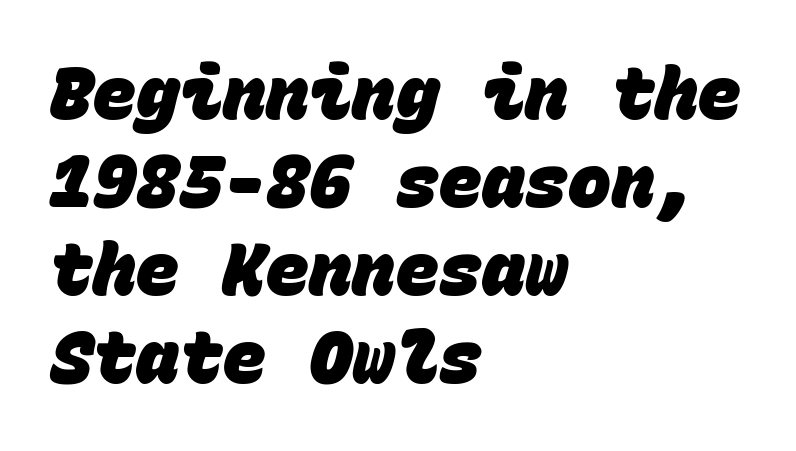
The image shows 72 px heavy sans-serif type, monospaced; set left-aligned, line spacing 1.22x, normal letter spacing, not underlined; low stroke contrast and a large x-height.
